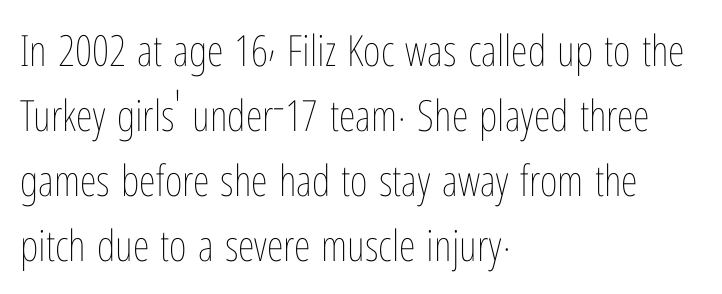
{"italic": "no", "bold": "no", "weight": "thin", "width": "condensed", "stroke_contrast": "low", "x_height": "medium", "monospaced": "no", "underline": "no", "align": "left", "line_spacing": "normal", "line_spacing_ratio": 1.51, "letter_spacing": "normal", "letter_spacing_em": 0.0, "glyph_px": 43}
